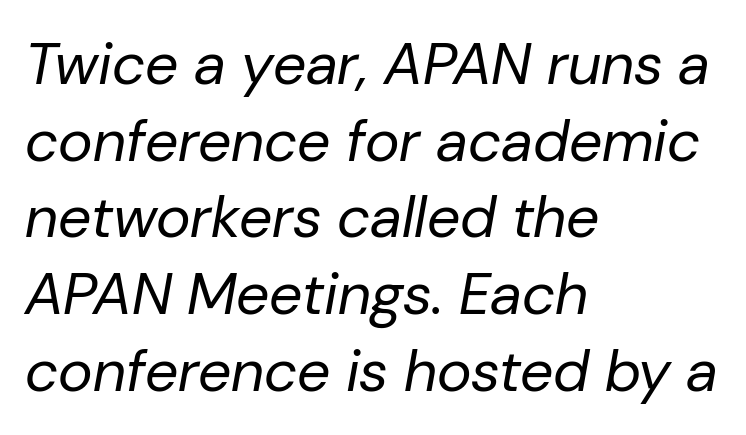
The image shows 59 px regular-weight type, italic (leaning right); set left-aligned, normal line spacing (1.3x), normal letter spacing, not underlined; low stroke contrast and a medium x-height.
